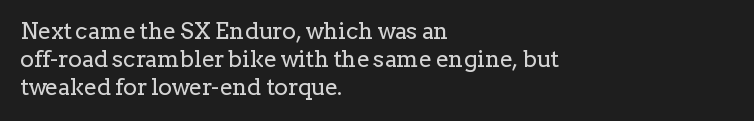
Q: Is the text bold? A: No.
Q: Is the text italic (slanted)? A: No, it is upright.
Q: Is the text underlined? A: No.
Q: How is the paragraph aligned? A: Left-aligned.
Q: Is the spacing between letters normal or unusually wide? A: Normal.
